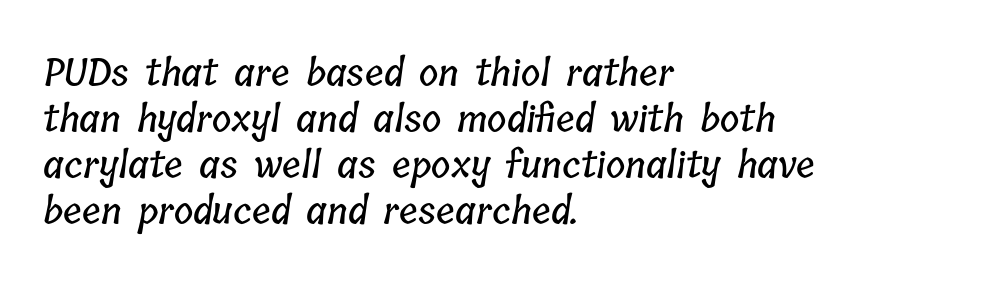
The image shows 37 px condensed type; set left-aligned, line spacing 1.24x, normal letter spacing, not underlined; low stroke contrast and a medium x-height.
